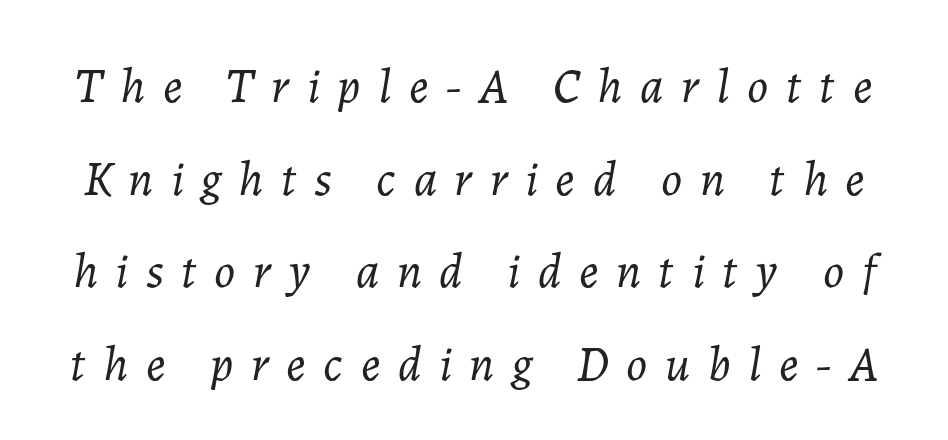
The image shows 49 px light type, italic (leaning right); set line spacing 1.89x, unusually wide letter spacing (+0.36 em), not underlined; low stroke contrast and a medium x-height.
